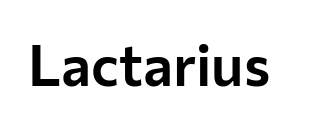
The letters advance in unequal steps, a hallmark of proportional type. The characters display no serif detailing; their extremities are plain. Ascenders rise straight up at ninety degrees. In terms of letterspacing, this is plain default setting. Decoration check: the copy has no underline.
